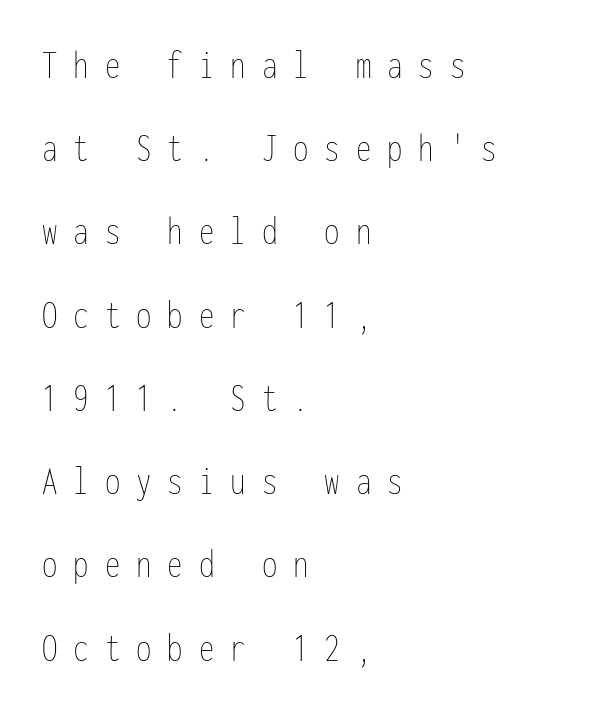
Between one letter and the next there's a generous, obvious gap. These lines were composed using upright roman letters. The typesetter chose a ragged-right arrangement here. The passage shown is not bold in any degree. The letters march in equal steps, a hallmark of fixed-pitch type. Whoever set this chose breathing room over compactness in the vertical rhythm.
